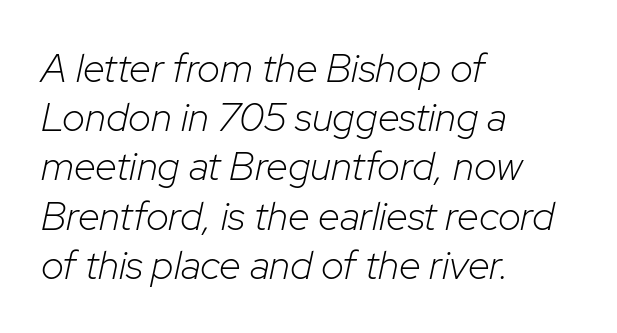
Characters are canted at an angle relative to the baseline's perpendicular. Proportional: the letters do not fall into vertical columns. Every row of glyphs begins at an identical x-position on the left. Students, note that the glyphs here touch the page at normal intervals. Unbolded letterforms with no extra heft.
